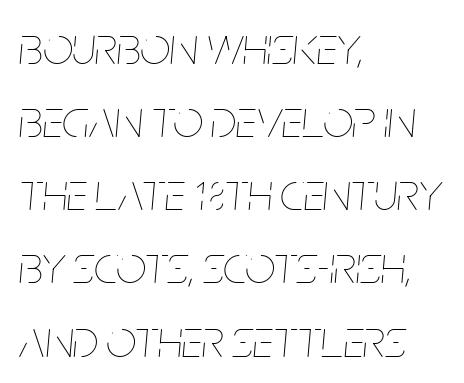
The gaps between neighbouring characters are ordinary and unremarkable. Visually the block forms a straight wall on the left and a jagged coastline on the right. Anything drawn beneath the words? Only blank space. Bold? No — there's no thickening of the strokes.
